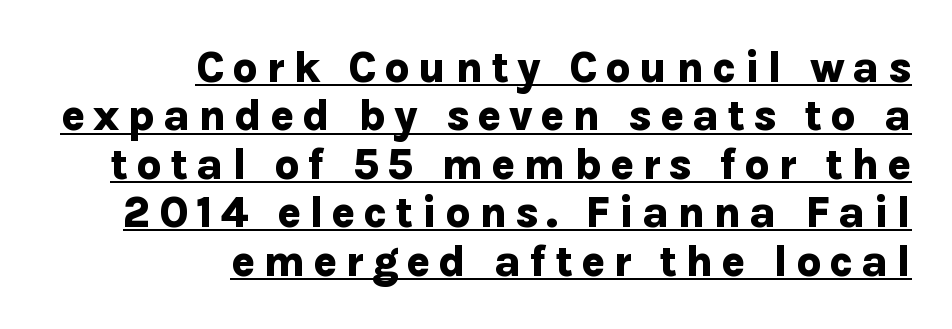
The text block is weighted toward the right margin, trailing off unevenly leftward. Looks like regular typesetting: each glyph gets only the width it needs. Glance below the letters and you will spot a drawn line. Is there any slant? The stems are plumb.
